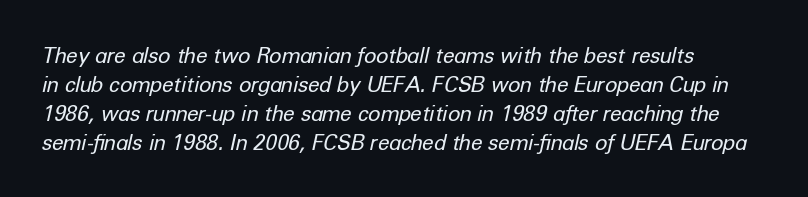
{"italic": "yes", "lean": "right", "slant_degrees": 12, "bold": "no", "underline": "no", "align": "left", "line_spacing": "normal", "line_spacing_ratio": 1.38, "letter_spacing": "normal", "letter_spacing_em": 0.0, "glyph_px": 21}
